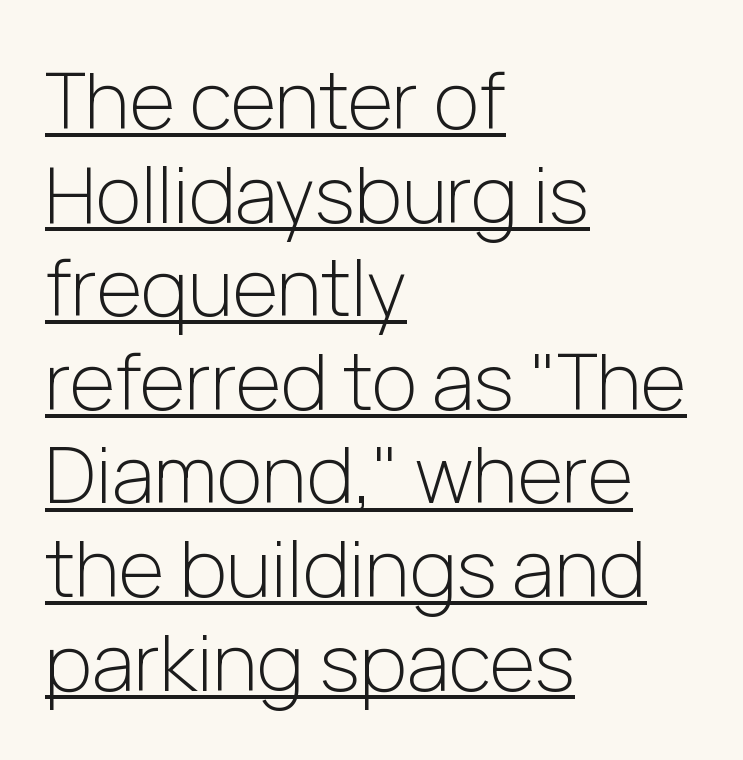
The image shows 78 px light sans-serif type, upright; set left-aligned, line spacing 1.2x, normal letter spacing, underlined; low stroke contrast and a medium x-height.
